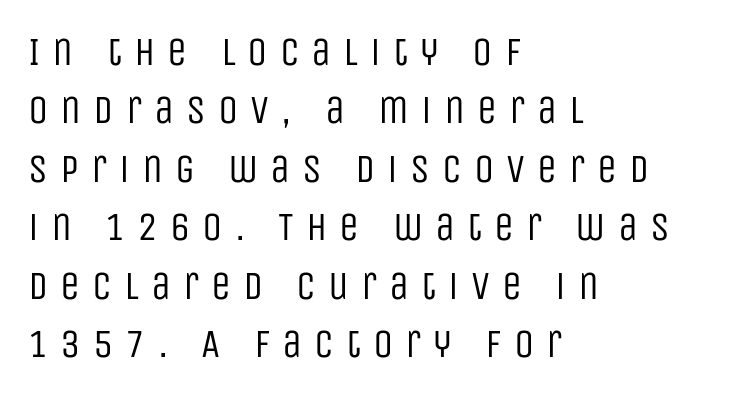
The image shows 40 px regular-weight, condensed sans-serif type, upright; set left-aligned, normal line spacing (1.46x), unusually wide letter spacing (+0.3 em), not underlined; low stroke contrast and a large x-height.
